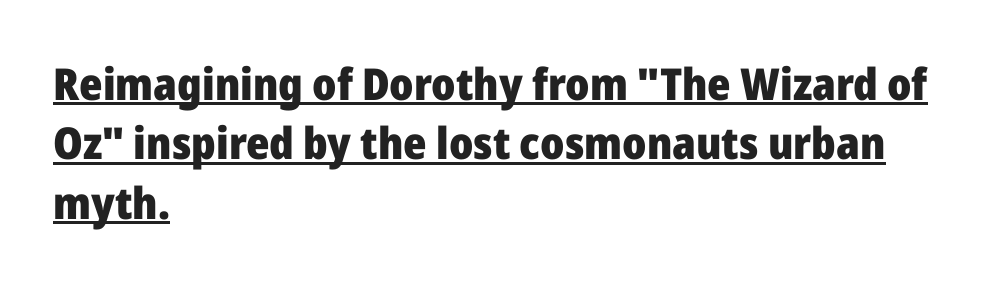
Caption: bold face, heavy strokes. The glyphs in this specimen are sans serif. The letters advance in unequal steps, a hallmark of proportional type. Do the letters lean? They stand straight. Every word sits above its own underline.
